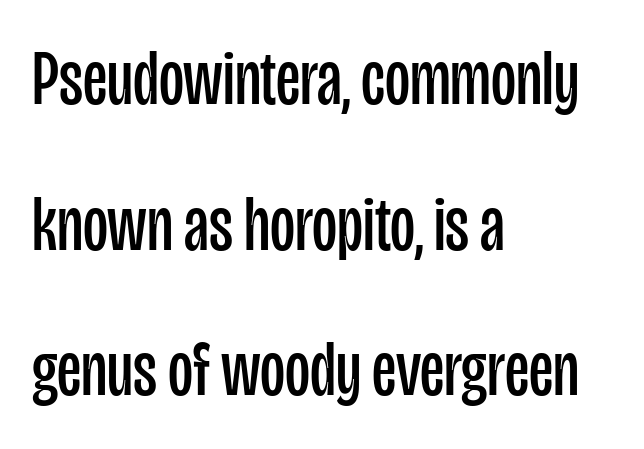
The image shows 77 px regular-weight, condensed sans-serif type, upright; set left-aligned, line spacing 1.89x, normal letter spacing, not underlined; low stroke contrast and a large x-height.
